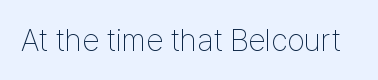
{"serif": "no", "italic": "no", "bold": "no", "weight": "thin", "width": "condensed", "stroke_contrast": "low", "x_height": "medium", "monospaced": "no", "underline": "no", "letter_spacing": "normal", "letter_spacing_em": 0.0, "glyph_px": 31}
